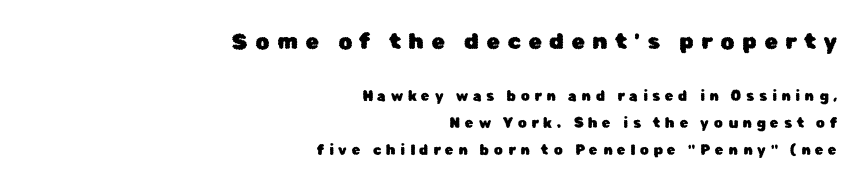
The image shows 22 px text type, upright; set right-aligned, loose line spacing (1.9x), unusually wide letter spacing (+0.34 em), not underlined; the first (top) block is 1.57x larger.
